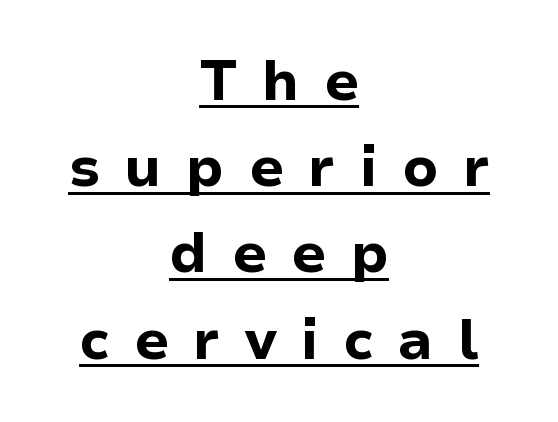
The image shows 56 px bold sans-serif type, upright; set centered, normal line spacing (1.54x), unusually wide letter spacing (+0.44 em), underlined; low stroke contrast and a medium x-height.
